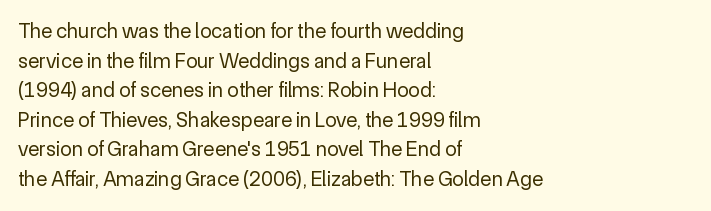
Quick note: underline off. Do the letters lean? They stand straight. The text block is weighted toward the left margin, trailing off unevenly rightward. This rendering leaves character spacing at its baseline value. Vertical spacing — default.
